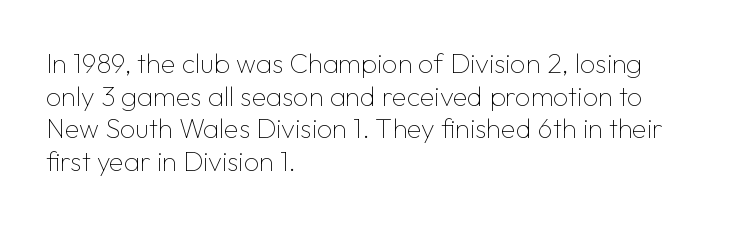
The image shows 27 px text type, upright; set left-aligned, line spacing 1.21x, normal letter spacing, not underlined.
